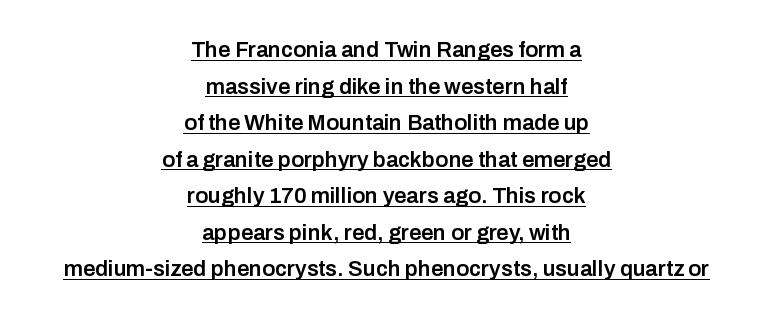
The typography opts for an upright posture over an oblique one. Strokes here are thickened, but only to semibold level. The sample's only ornament is a line tracing under the words. Horizontal alignment here is central, giving a formal, balanced look. The type is set solid horizontally, with unmodified tracking. How would I describe the line gaps? Plain and ordinary.
